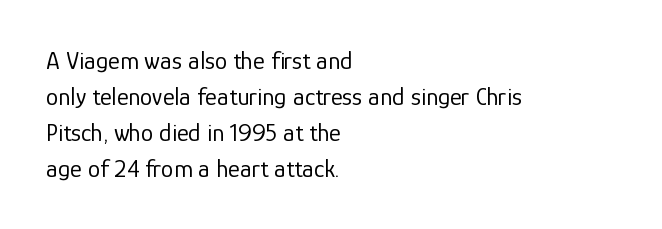
{"italic": "no", "bold": "no", "underline": "no", "align": "left", "line_spacing": "normal", "line_spacing_ratio": 1.44, "letter_spacing": "normal", "letter_spacing_em": 0.0, "glyph_px": 25}
